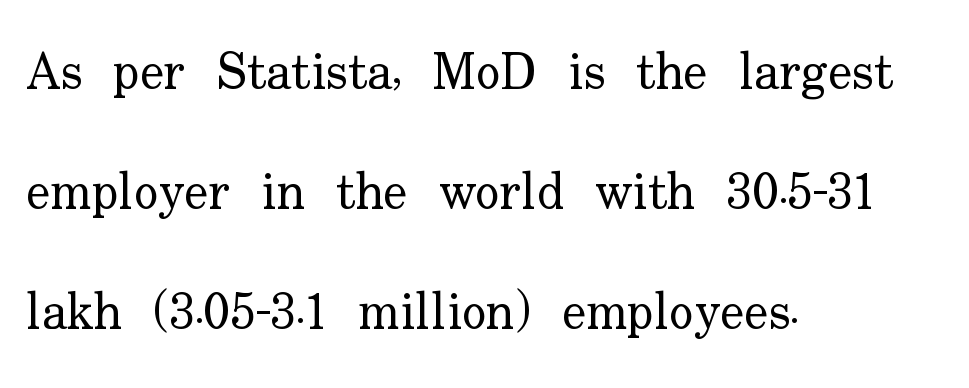
Rule under the text: the space is simply empty. The typeface chosen for these lines features serifs. Unbolded letterforms with no extra heft. Think of a printed novel: that variable character pitch is what you see here. The lettering holds an erect, upright posture throughout. A typesetter would call this zero additional tracking.
